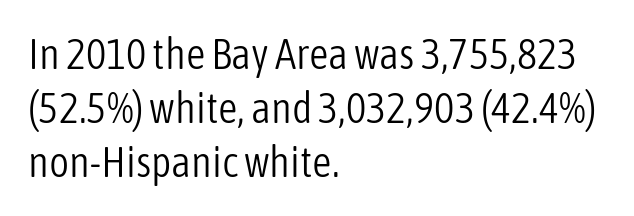
Q: Is the text bold? A: No.
Q: Is the text italic (slanted)? A: No, it is upright.
Q: Is the typeface a serif or a sans-serif typeface? A: Sans-serif.
Q: Is the text underlined? A: No.
Q: How is the paragraph aligned? A: Left-aligned.
Q: Is the spacing between letters normal or unusually wide? A: Normal.
Q: Is the spacing between lines tight, normal or loose? A: Normal.
Q: Width (condensed, normal, or wide)? A: Condensed.
Q: Stroke contrast? A: Low.
Q: x-height? A: Medium.
Q: Monospaced? A: No.
